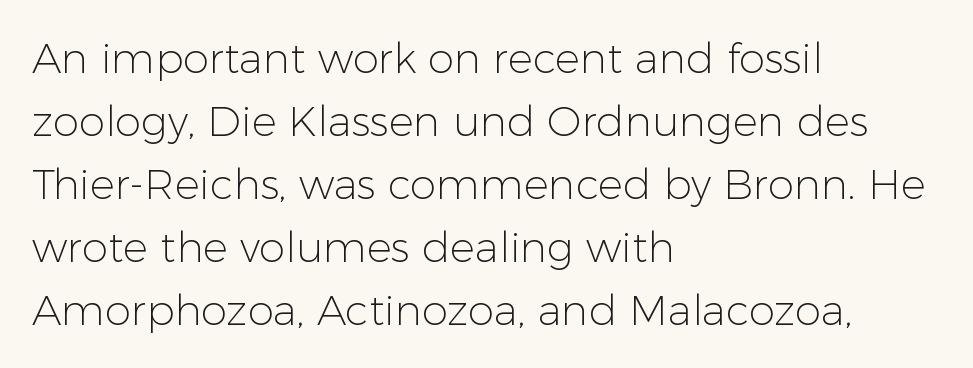
Teacher's note: observe the even left margin — that is flush-left alignment. This block has exactly the height ordinary leading produces. Serif or sans? Sans — the stroke terminals are bare. This is not heavy type; no bold has been used. Spacing between characters is what you'd get straight out of the box. These lines were composed using upright roman letters.
